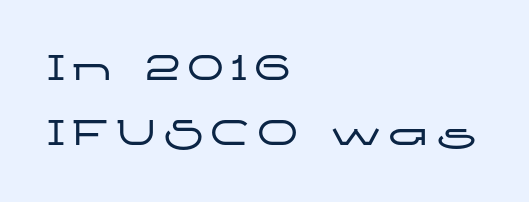
The image shows 41 px wide sans-serif type, upright; set left-aligned, normal line spacing (1.59x), not underlined; low stroke contrast and a medium x-height.
